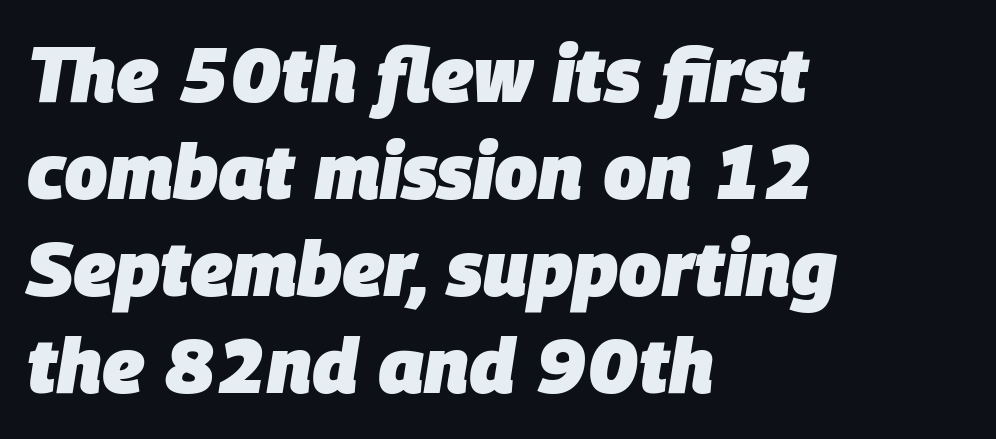
The image shows 77 px heavy type, italic (leaning right); set left-aligned, normal line spacing (1.26x), normal letter spacing, not underlined; low stroke contrast and a large x-height.
